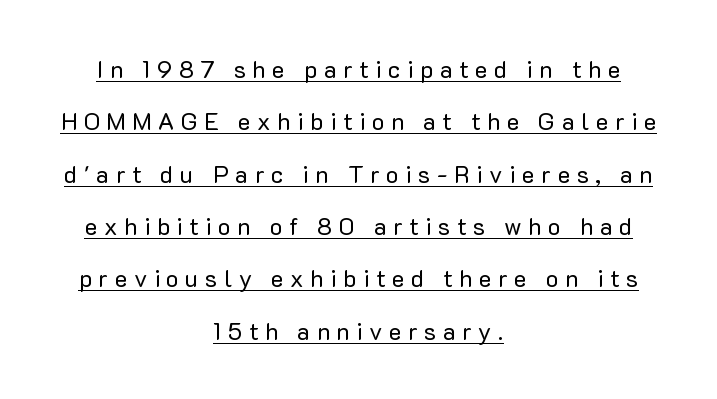
The image shows 24 px text type, upright; set centered, loose line spacing (2.18x), unusually wide letter spacing (+0.27 em), underlined.
